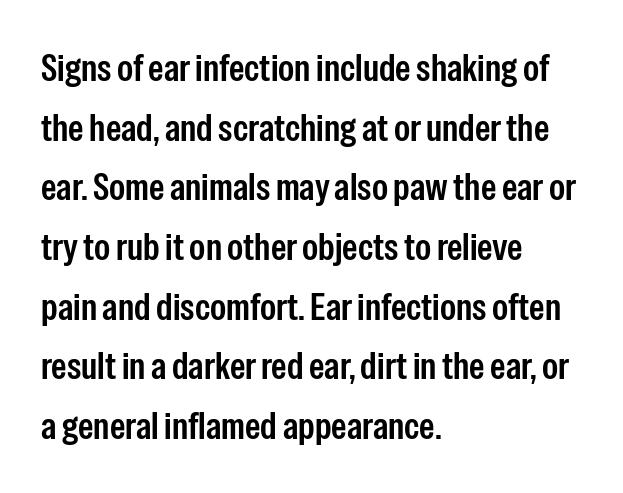
{"serif": "no", "italic": "no", "width": "condensed", "stroke_contrast": "low", "x_height": "medium", "monospaced": "no", "underline": "no", "align": "left", "line_spacing": "normal", "line_spacing_ratio": 1.53, "letter_spacing": "normal", "letter_spacing_em": 0.0, "glyph_px": 39}
